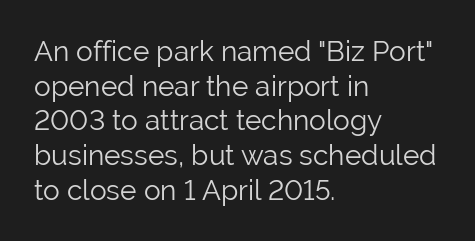
{"serif": "no", "italic": "no", "bold": "no", "weight": "light", "width": "normal", "stroke_contrast": "low", "x_height": "medium", "monospaced": "no", "underline": "no", "align": "left", "line_spacing_ratio": 1.24, "letter_spacing": "normal", "letter_spacing_em": 0.0, "glyph_px": 28}
